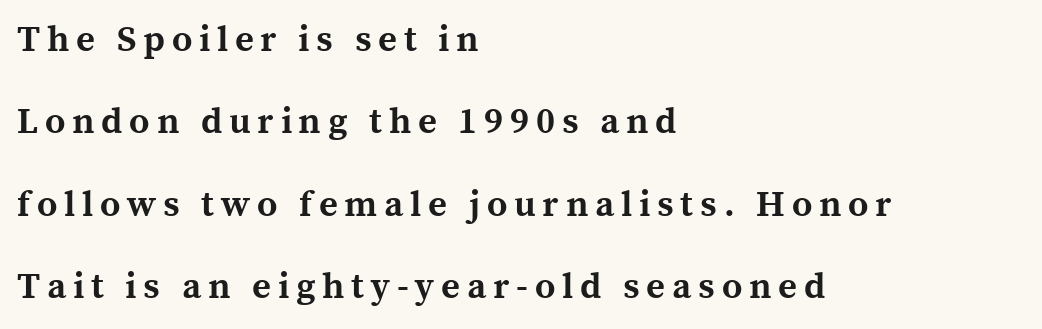
The image shows 36 px bold serif type, upright; set left-aligned, loose line spacing (2.29x), not underlined; a medium x-height.
